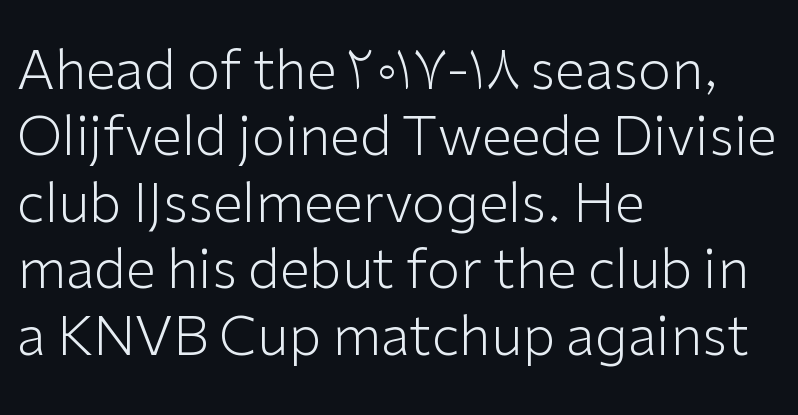
The image shows 54 px light sans-serif type, upright; set left-aligned, line spacing 1.23x, normal letter spacing, not underlined; low stroke contrast and a medium x-height.
